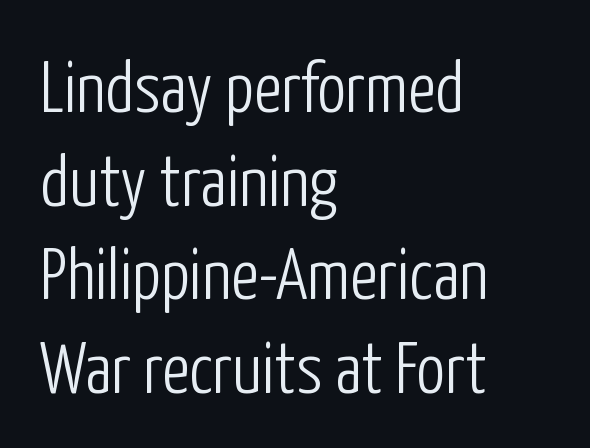
Check the space under the baseline: it is left empty. Ordinary non-slanted type is in use. Compared with a centered layout, this one pins lines to the left instead. The tracking reads as untouched default to a designer's eye.
